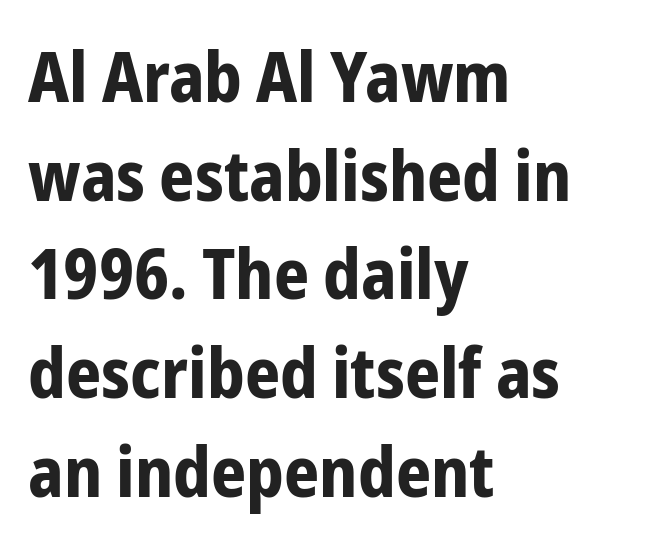
{"serif": "no", "italic": "no", "bold": "yes", "weight": "bold", "width": "condensed", "stroke_contrast": "low", "x_height": "medium", "monospaced": "no", "underline": "no", "align": "left", "line_spacing": "normal", "line_spacing_ratio": 1.43, "letter_spacing": "normal", "letter_spacing_em": 0.0, "glyph_px": 69}
